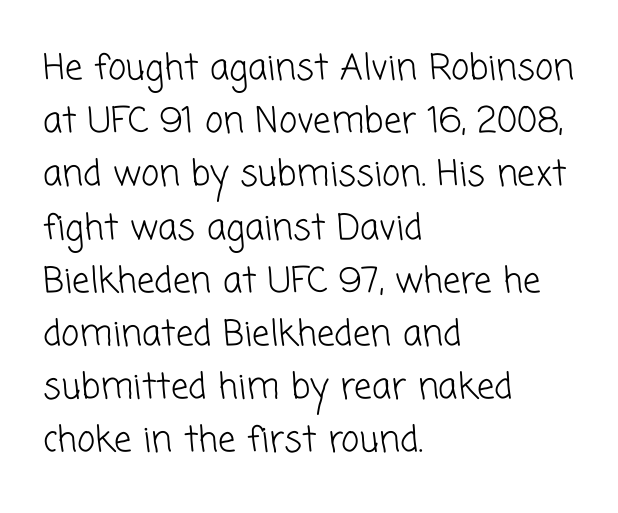
The image shows 35 px light sans-serif type; set left-aligned, normal line spacing (1.52x), normal letter spacing, not underlined; low stroke contrast and a medium x-height.
